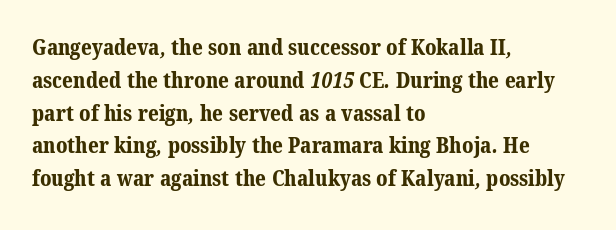
The image shows 21 px bold type; set left-aligned, normal line spacing (1.56x), normal letter spacing, not underlined.
